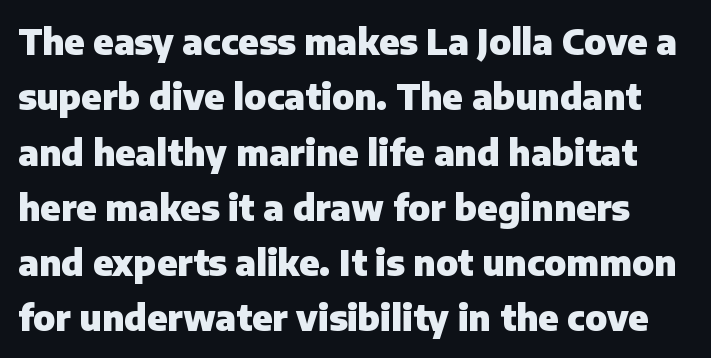
The letters advance in unequal steps, a hallmark of proportional type. A typesetter would mark this as roman, not italic. The type family on display is of the sans-serif kind. The line texture is even and compact thanks to regular tracking. The vertical gap from one line to the next is medium. Plain, unruled lines of type.
